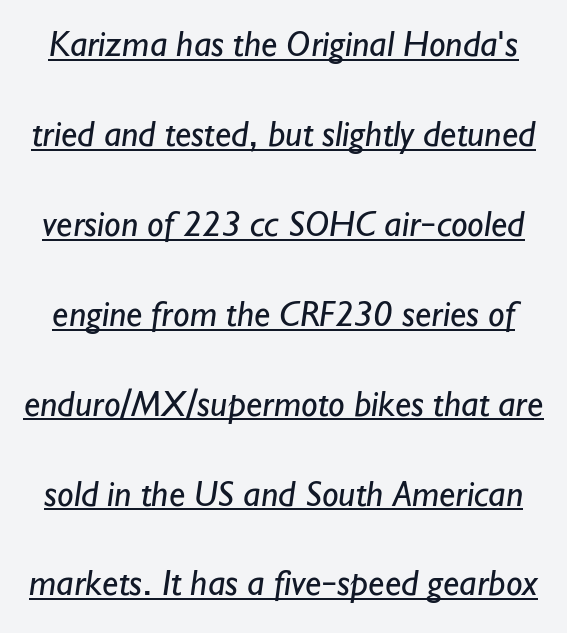
Q: Is the text bold? A: No.
Q: Is the typeface a serif or a sans-serif typeface? A: Sans-serif.
Q: Is the text underlined? A: Yes.
Q: Is the spacing between letters normal or unusually wide? A: Normal.
Q: Is the spacing between lines tight, normal or loose? A: Loose.
Q: Width (condensed, normal, or wide)? A: Normal.
Q: Stroke contrast? A: Low.
Q: x-height? A: Small.
Q: Monospaced? A: No.
